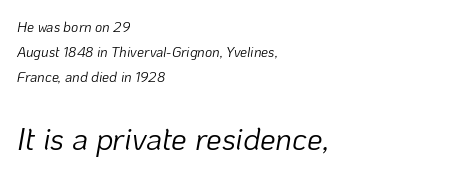
The image shows 31 px light type, italic (leaning right); set left-aligned, line spacing 1.78x, normal letter spacing, not underlined; the second (bottom) block is 2.21x larger; low stroke contrast and a medium x-height.
